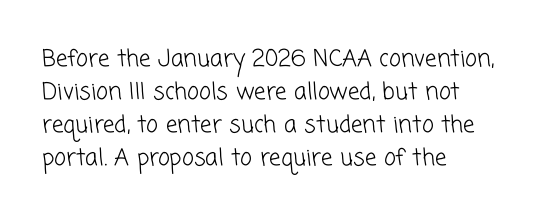
Q: Is the text bold? A: No.
Q: Is the text underlined? A: No.
Q: How is the paragraph aligned? A: Left-aligned.
Q: Is the spacing between letters normal or unusually wide? A: Normal.
Q: Is the spacing between lines tight, normal or loose? A: Normal.
